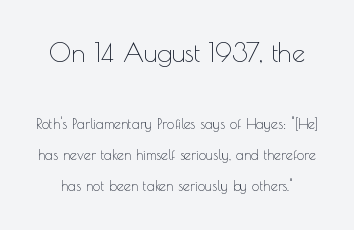
The image shows 26 px text type, upright; set loose line spacing (2.22x), normal letter spacing, not underlined; the first (top) block is 1.86x larger.
